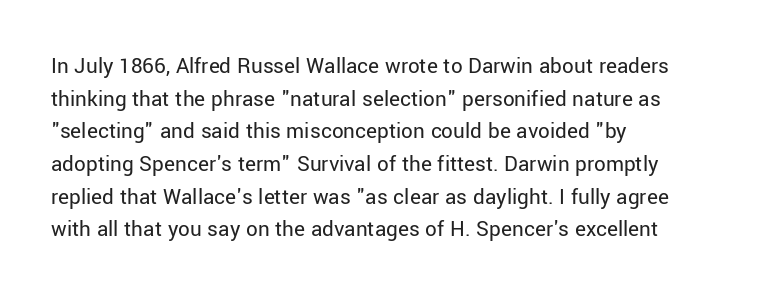
The image shows 23 px text type, upright; set left-aligned, normal line spacing (1.42x), normal letter spacing, not underlined.
